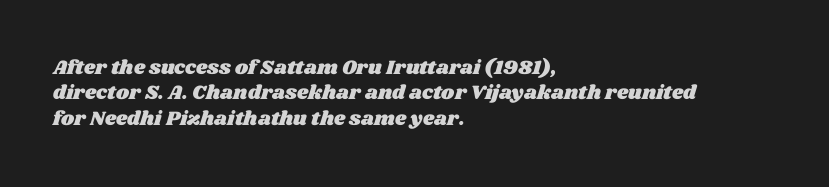
{"underline": "no", "align": "left", "line_spacing": "normal", "line_spacing_ratio": 1.27, "letter_spacing": "normal", "letter_spacing_em": 0.0, "glyph_px": 20}
